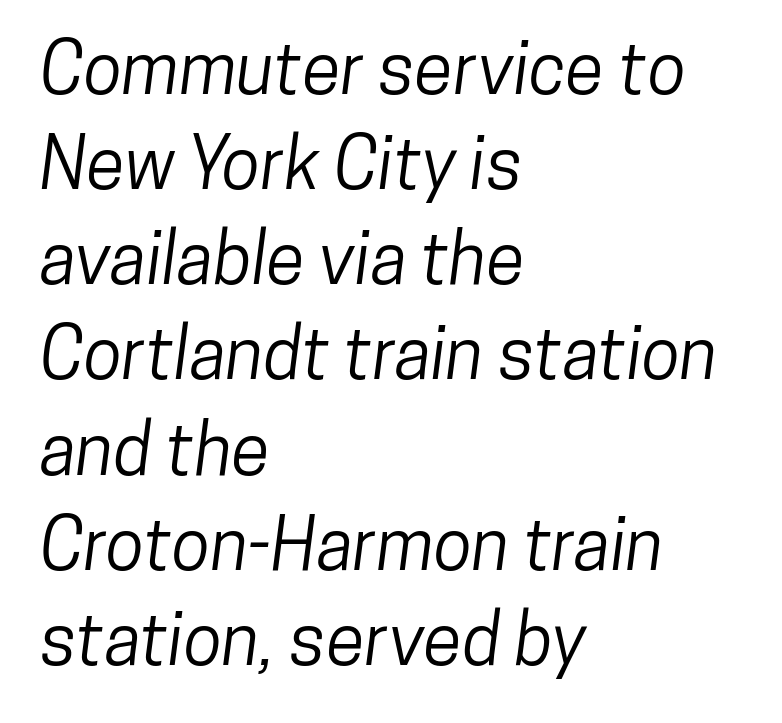
The image shows 71 px condensed sans-serif type; set left-aligned, normal line spacing (1.34x), normal letter spacing, not underlined; low stroke contrast and a medium x-height.
